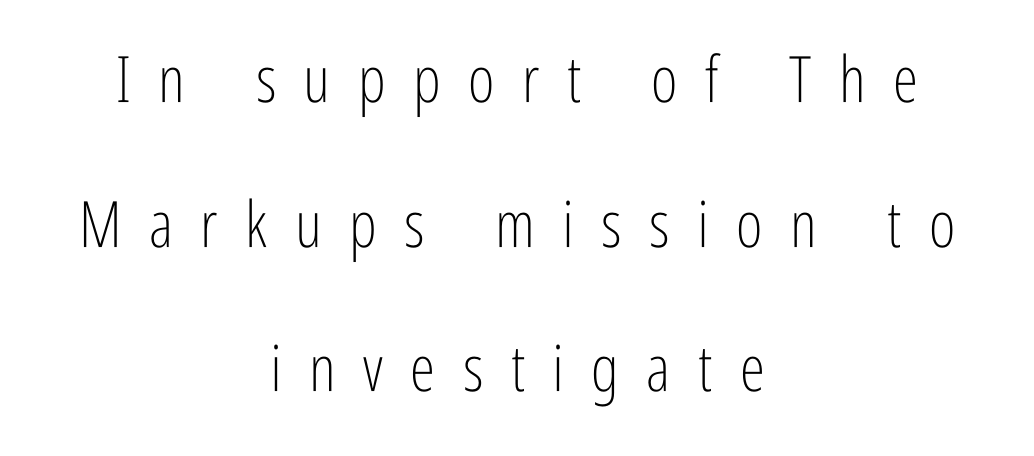
This sample uses an upright cut, with every glyph sitting square on the baseline. Regarding leading, the lines here are spaced well apart. The font sits on the lighter half of the weight spectrum, regular included. A clean baseline with only descenders dipping below it. Observe the absence of serifs on each vertical stroke in this sample.
